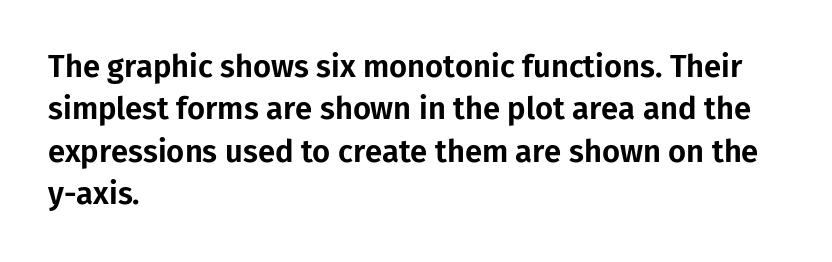
Q: Is the text italic (slanted)? A: No, it is upright.
Q: Is the typeface a serif or a sans-serif typeface? A: Sans-serif.
Q: Is the text underlined? A: No.
Q: How is the paragraph aligned? A: Left-aligned.
Q: Is the spacing between letters normal or unusually wide? A: Normal.
Q: Is the spacing between lines tight, normal or loose? A: Normal.
Q: Width (condensed, normal, or wide)? A: Normal.
Q: Stroke contrast? A: Low.
Q: x-height? A: Medium.
Q: Monospaced? A: No.
